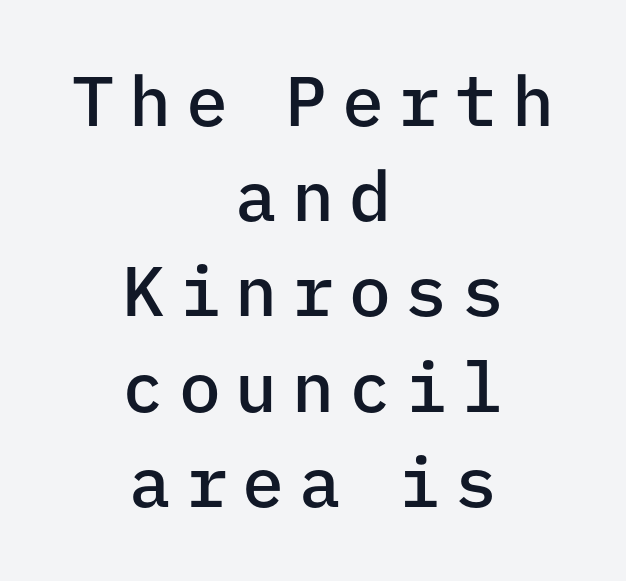
Q: Is the text bold? A: Semi-bold.
Q: Is the text italic (slanted)? A: No, it is upright.
Q: Is the typeface a serif or a sans-serif typeface? A: Sans-serif.
Q: Is the text underlined? A: No.
Q: How is the paragraph aligned? A: Centered.
Q: Is the spacing between letters normal or unusually wide? A: Unusually wide.
Q: Is the spacing between lines tight, normal or loose? A: Normal.
Q: Width (condensed, normal, or wide)? A: Normal.
Q: Stroke contrast? A: Low.
Q: x-height? A: Medium.
Q: Monospaced? A: Yes.
